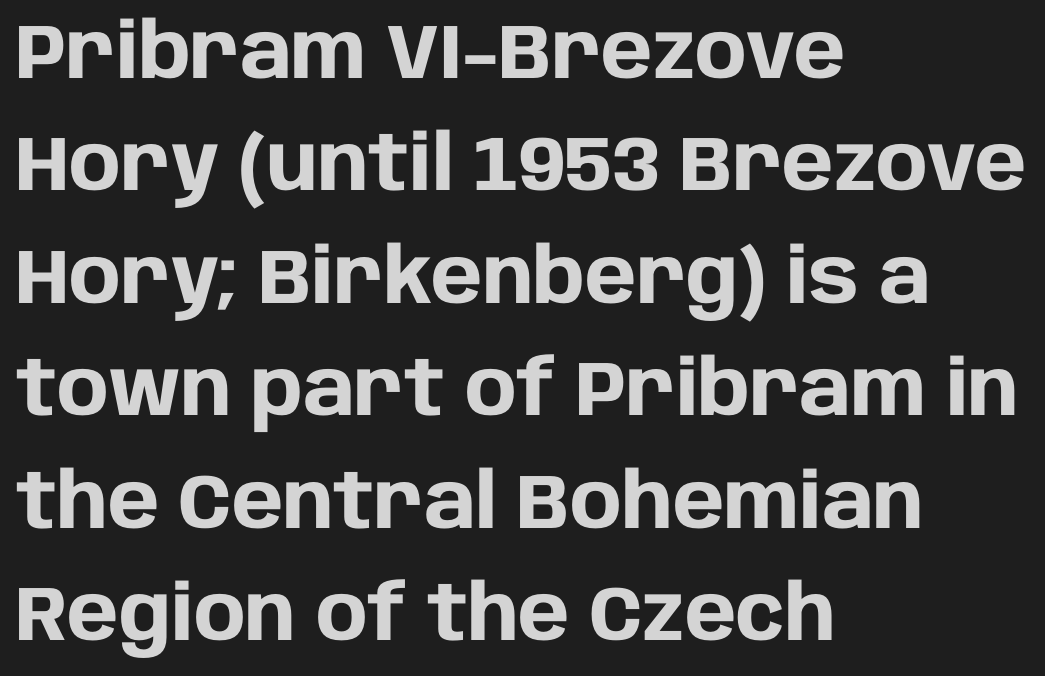
Q: Is the text bold? A: Yes.
Q: Is the text italic (slanted)? A: No, it is upright.
Q: Is the typeface a serif or a sans-serif typeface? A: Sans-serif.
Q: Is the text underlined? A: No.
Q: How is the paragraph aligned? A: Left-aligned.
Q: Is the spacing between letters normal or unusually wide? A: Normal.
Q: Is the spacing between lines tight, normal or loose? A: Normal.
Q: Width (condensed, normal, or wide)? A: Normal.
Q: Stroke contrast? A: Low.
Q: x-height? A: Large.
Q: Monospaced? A: No.
